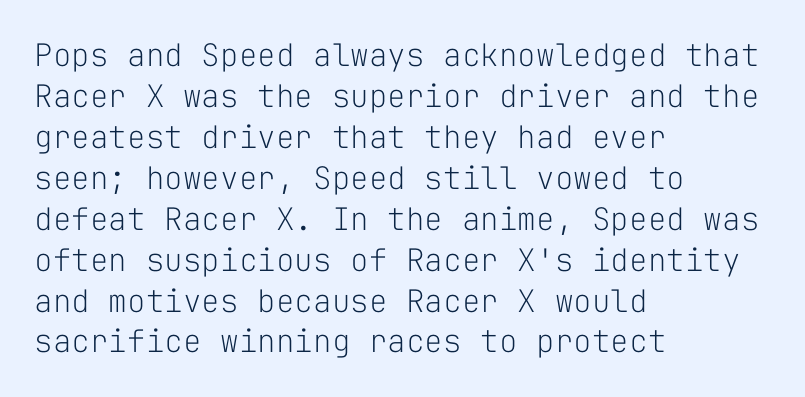
Q: Is the text bold? A: No.
Q: Is the text italic (slanted)? A: No, it is upright.
Q: Is the typeface a serif or a sans-serif typeface? A: Sans-serif.
Q: Is the text underlined? A: No.
Q: How is the paragraph aligned? A: Left-aligned.
Q: Is the spacing between letters normal or unusually wide? A: Normal.
Q: Is the spacing between lines tight, normal or loose? A: Normal.
Q: Width (condensed, normal, or wide)? A: Normal.
Q: Stroke contrast? A: Low.
Q: x-height? A: Medium.
Q: Monospaced? A: Yes.
